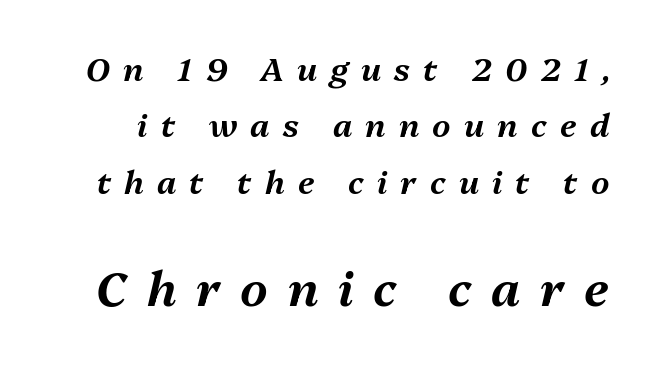
The image shows 48 px text type, italic (leaning right); set line spacing 1.76x, unusually wide letter spacing (+0.41 em), not underlined; the second (bottom) block is 1.5x larger; medium stroke contrast and a medium x-height.
